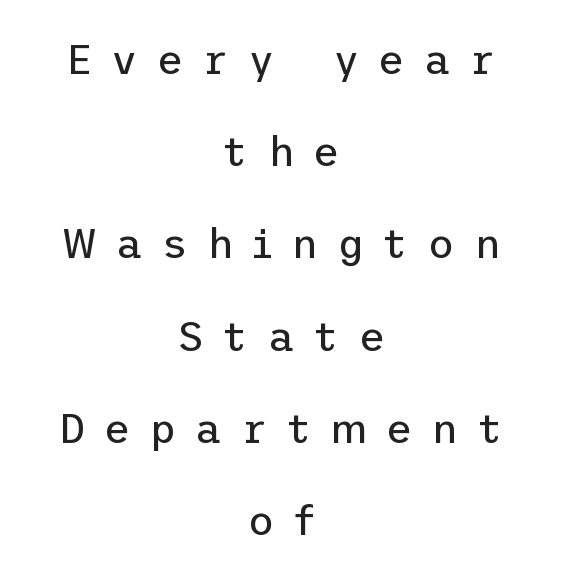
The image shows 41 px regular-weight sans-serif type, upright; set centered, loose line spacing (2.25x), unusually wide letter spacing (+0.46 em), not underlined; low stroke contrast and a medium x-height.
